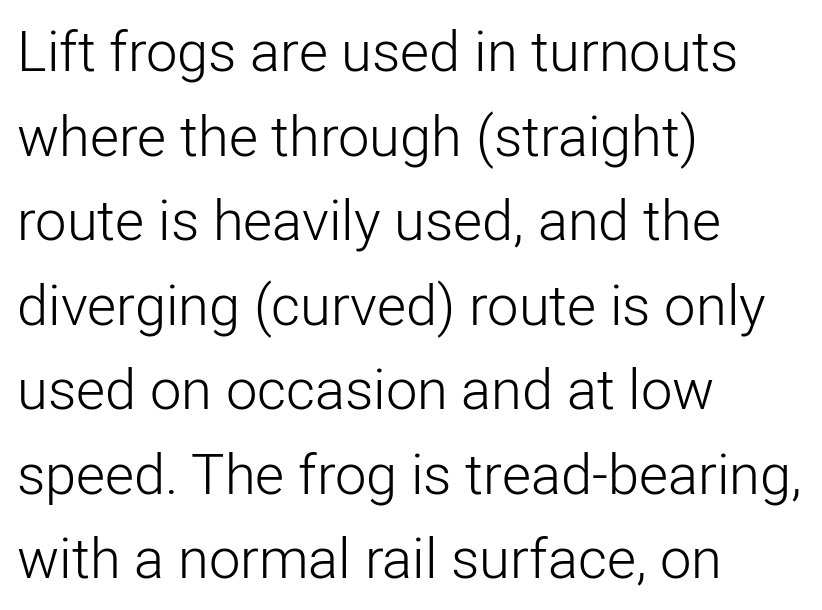
The image shows 56 px light sans-serif type, upright; set left-aligned, normal line spacing (1.51x), normal letter spacing, not underlined; low stroke contrast and a medium x-height.
